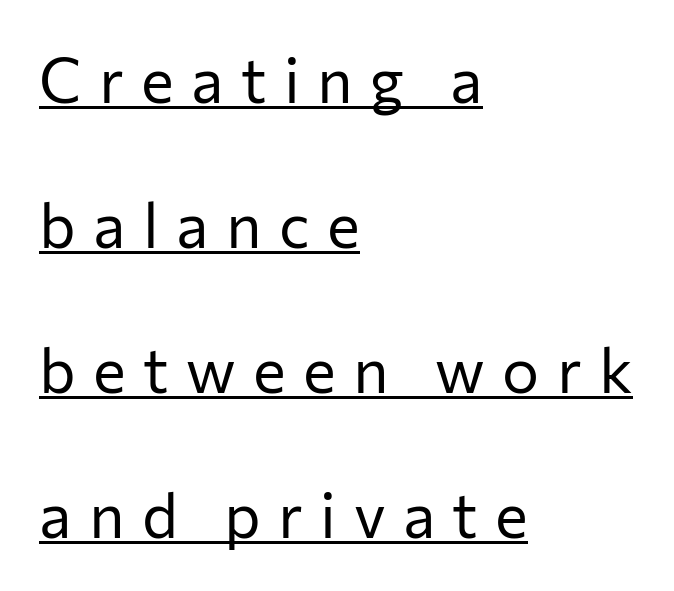
Is this a heavy cut? Hardly; it is regular or lighter. All the whitespace from short lines collects on the right. Is this a sans? Yes — the strokes have no serifs. The line-height multiplier appears high, well above default.
